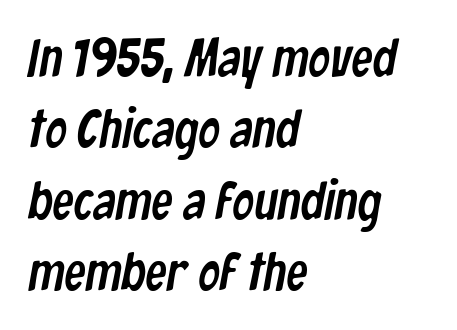
Q: Is the typeface a serif or a sans-serif typeface? A: Sans-serif.
Q: Is the text underlined? A: No.
Q: How is the paragraph aligned? A: Left-aligned.
Q: Is the spacing between letters normal or unusually wide? A: Normal.
Q: Is the spacing between lines tight, normal or loose? A: Normal.
Q: Width (condensed, normal, or wide)? A: Condensed.
Q: Stroke contrast? A: Low.
Q: x-height? A: Medium.
Q: Monospaced? A: No.
